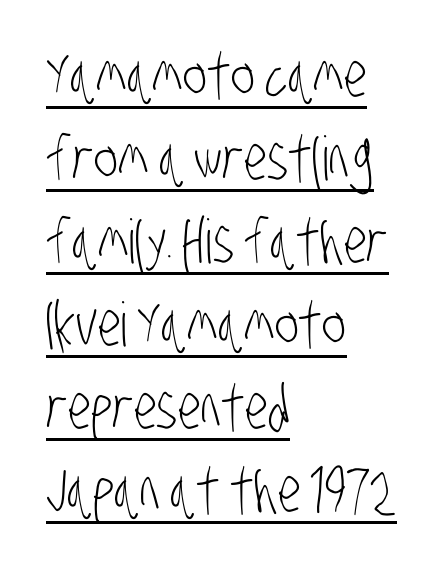
Q: Is the text bold? A: No.
Q: Is the typeface a serif or a sans-serif typeface? A: Sans-serif.
Q: Is the text underlined? A: Yes.
Q: How is the paragraph aligned? A: Left-aligned.
Q: Is the spacing between letters normal or unusually wide? A: Normal.
Q: Is the spacing between lines tight, normal or loose? A: Normal.
Q: Width (condensed, normal, or wide)? A: Condensed.
Q: Stroke contrast? A: Low.
Q: x-height? A: Large.
Q: Monospaced? A: No.
